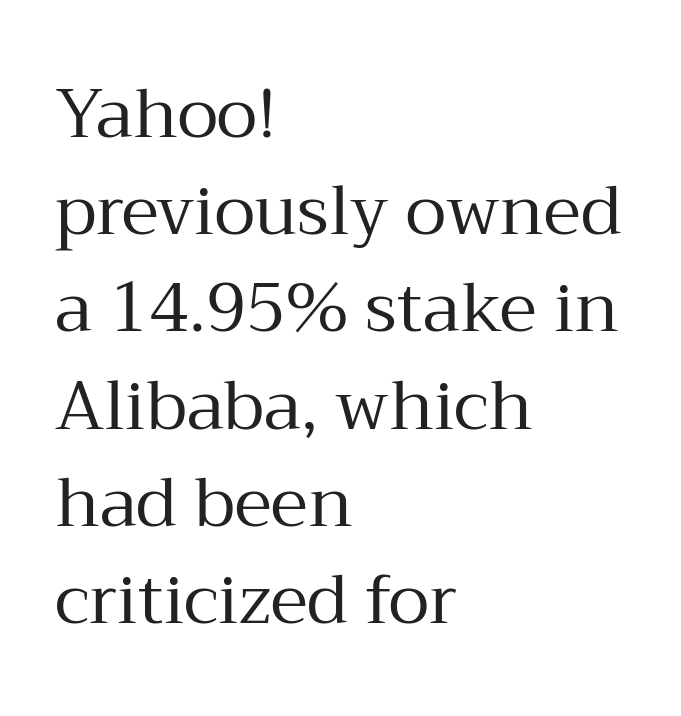
{"serif": "yes", "italic": "no", "bold": "no", "weight": "regular", "width": "normal", "stroke_contrast": "medium", "x_height": "medium", "monospaced": "no", "underline": "no", "align": "left", "line_spacing": "normal", "line_spacing_ratio": 1.43, "letter_spacing": "normal", "letter_spacing_em": 0.0, "glyph_px": 68}
